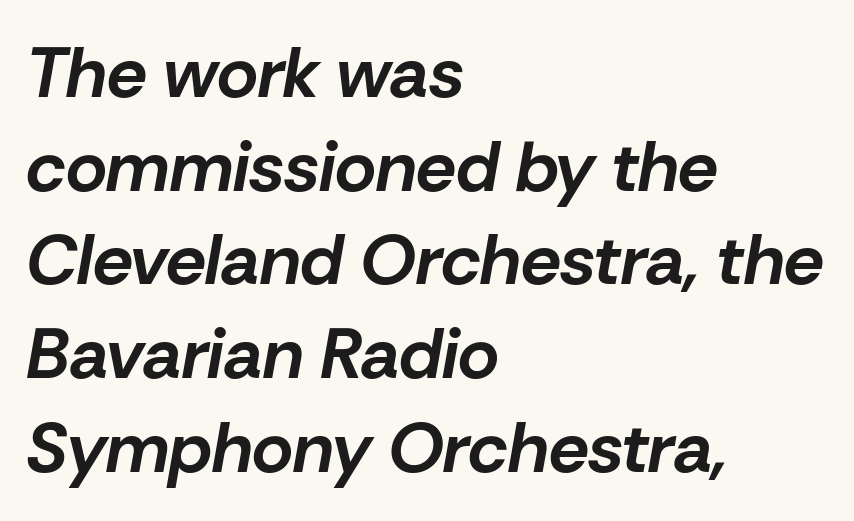
The image shows 71 px bold type, italic (leaning right); set left-aligned, normal line spacing (1.32x), normal letter spacing, not underlined; low stroke contrast and a medium x-height.
